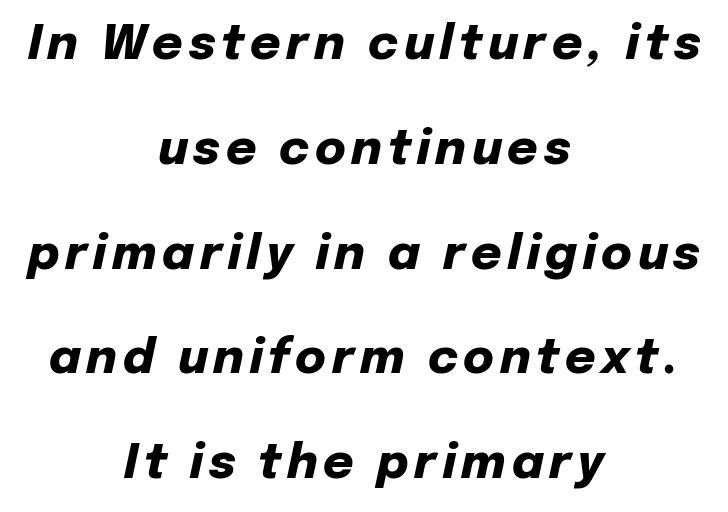
{"italic": "yes", "lean": "right", "slant_degrees": 12, "bold": "yes", "weight": "heavy", "width": "normal", "stroke_contrast": "low", "x_height": "medium", "monospaced": "no", "underline": "no", "align": "center", "line_spacing": "loose", "line_spacing_ratio": 2.23, "glyph_px": 47}
